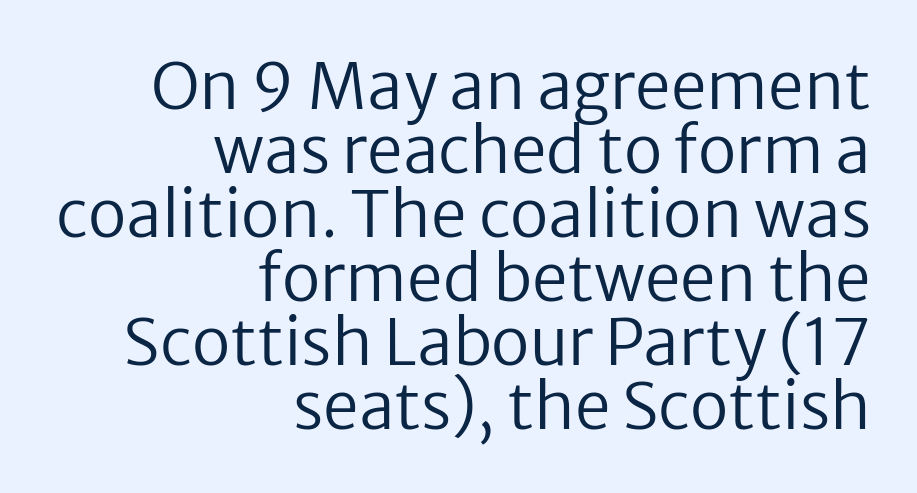
The image shows 64 px regular-weight sans-serif type, upright; set right-aligned, tight line spacing (1.0x), normal letter spacing, not underlined; low stroke contrast and a medium x-height.
